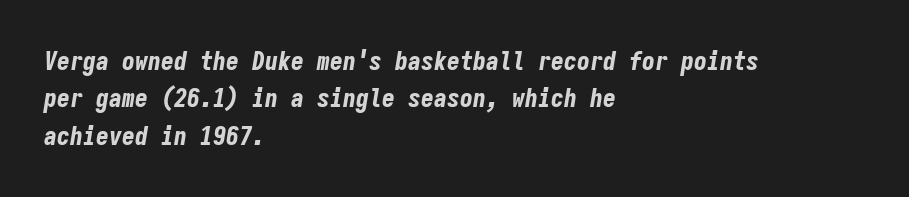
Q: Is the text bold? A: Yes.
Q: Is the text italic (slanted)? A: Yes, it leans right by about 9 degrees.
Q: Is the text underlined? A: No.
Q: How is the paragraph aligned? A: Left-aligned.
Q: Is the spacing between letters normal or unusually wide? A: Normal.
Q: Is the spacing between lines tight, normal or loose? A: Normal.
